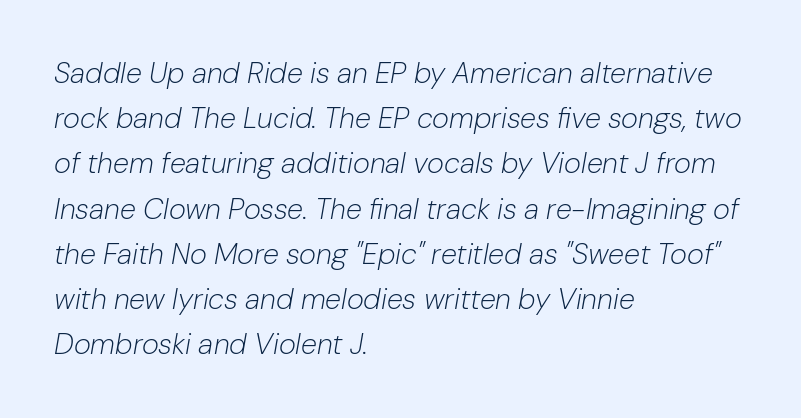
{"italic": "yes", "lean": "right", "slant_degrees": 10, "bold": "no", "weight": "light", "width": "normal", "stroke_contrast": "low", "x_height": "medium", "monospaced": "no", "underline": "no", "align": "left", "line_spacing": "normal", "line_spacing_ratio": 1.56, "letter_spacing": "normal", "letter_spacing_em": 0.0, "glyph_px": 29}
